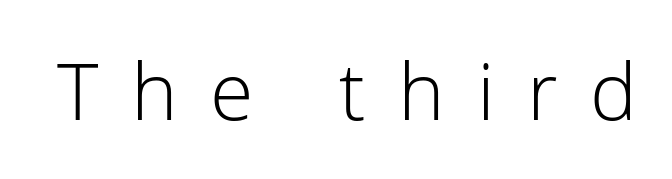
Q: Is the text bold? A: No.
Q: Is the text italic (slanted)? A: No, it is upright.
Q: Is the typeface a serif or a sans-serif typeface? A: Sans-serif.
Q: Is the text underlined? A: No.
Q: Is the spacing between letters normal or unusually wide? A: Unusually wide.
Q: Width (condensed, normal, or wide)? A: Normal.
Q: Stroke contrast? A: Low.
Q: x-height? A: Medium.
Q: Monospaced? A: No.
